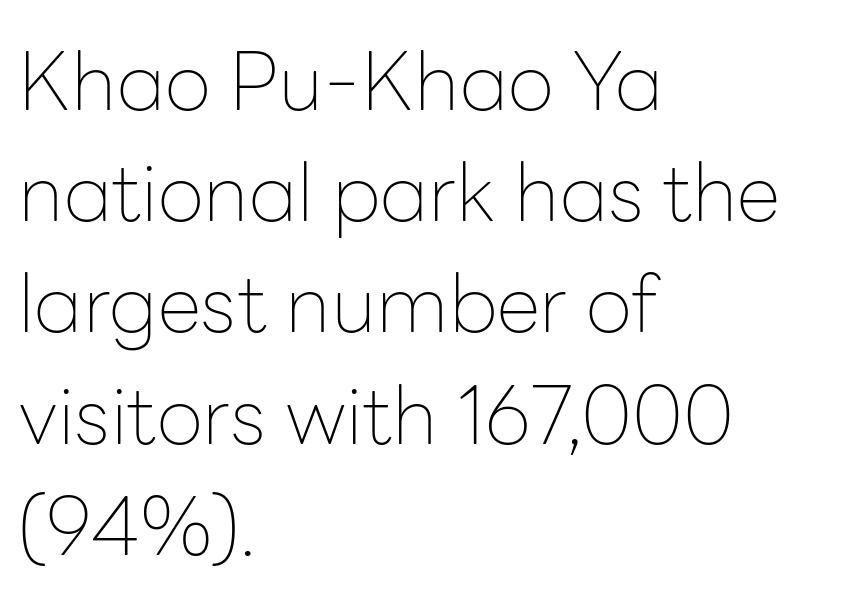
The image shows 80 px thin sans-serif type, upright; set left-aligned, normal line spacing (1.39x), normal letter spacing, not underlined; low stroke contrast and a medium x-height.
